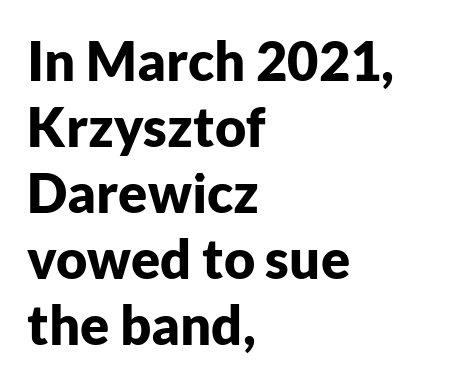
The image shows 54 px bold sans-serif type, upright; set left-aligned, line spacing 1.22x, normal letter spacing, not underlined; low stroke contrast and a medium x-height.
